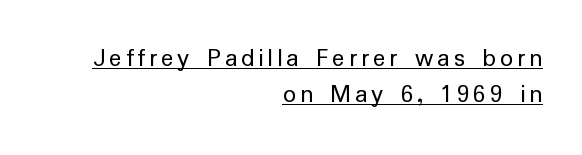
Heaviness? Minimal to ordinary, like unemphasized prose. The lettering holds an erect, upright posture throughout. A flush-right, rag-left setting is used for this passage. A continuous stroke trails under the words, as in a hyperlink. A normal amount of white space separates one row of letters from the next.
